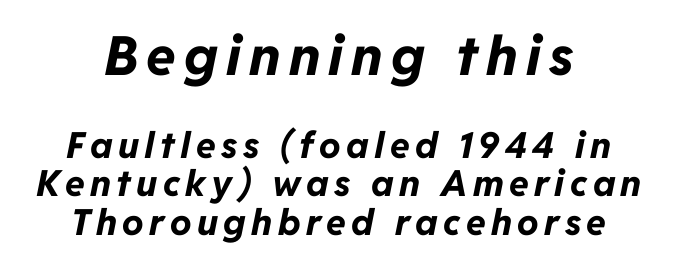
{"italic": "yes", "lean": "right", "slant_degrees": 11, "bold": "yes", "weight": "bold", "width": "normal", "stroke_contrast": "low", "x_height": "medium", "monospaced": "no", "underline": "no", "align": "center", "line_spacing": "tight", "line_spacing_ratio": 1.07, "larger_block": "first", "size_ratio": 1.5, "glyph_px": 54}
